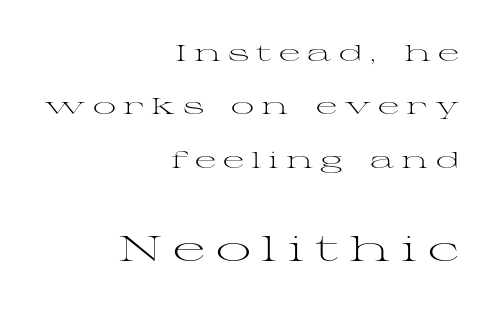
{"serif": "yes", "italic": "no", "bold": "no", "weight": "light", "width": "wide", "stroke_contrast": "medium", "x_height": "medium", "monospaced": "no", "underline": "no", "align": "right", "line_spacing": "loose", "line_spacing_ratio": 2.32, "letter_spacing": "wide", "letter_spacing_em": 0.31, "larger_block": "second", "size_ratio": 1.52, "glyph_px": 35}
